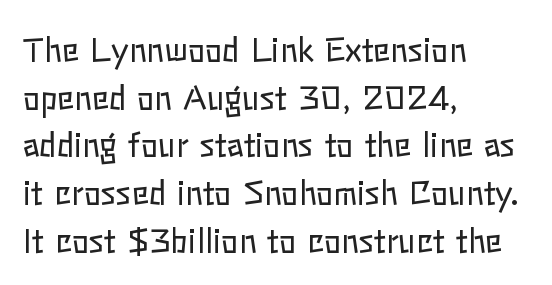
Do the characters align in a grid? No, the font is proportional. Posture: vertical. Look at the tracking — it's just the regular setting, nothing added. The cut favours lightness, reaching ordinary text weight at its darkest. The string is rendered with underlining switched off. Honestly, the row spacing looks completely unremarkable.
